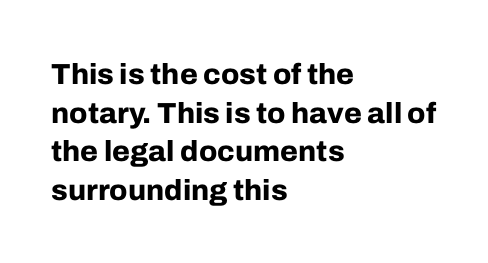
{"serif": "no", "italic": "no", "bold": "yes", "weight": "bold", "width": "normal", "stroke_contrast": "low", "x_height": "medium", "monospaced": "no", "underline": "no", "align": "left", "line_spacing": "normal", "line_spacing_ratio": 1.33, "letter_spacing": "normal", "letter_spacing_em": 0.0, "glyph_px": 29}
